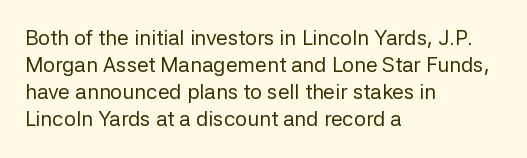
{"italic": "no", "bold": "no", "underline": "no", "align": "left", "line_spacing": "normal", "line_spacing_ratio": 1.29, "letter_spacing": "normal", "letter_spacing_em": 0.0, "glyph_px": 21}
